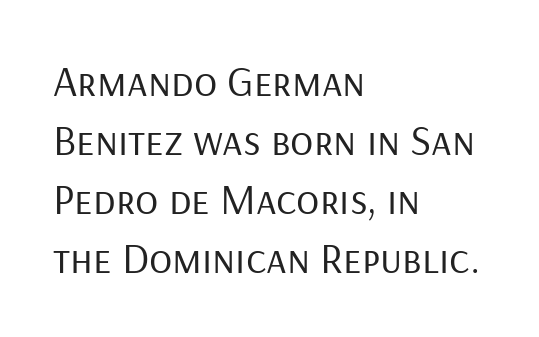
Q: Is the text bold? A: No.
Q: Is the text italic (slanted)? A: No, it is upright.
Q: Is the typeface a serif or a sans-serif typeface? A: Sans-serif.
Q: Is the text underlined? A: No.
Q: How is the paragraph aligned? A: Left-aligned.
Q: Is the spacing between letters normal or unusually wide? A: Normal.
Q: Is the spacing between lines tight, normal or loose? A: Normal.
Q: Width (condensed, normal, or wide)? A: Normal.
Q: Stroke contrast? A: Low.
Q: x-height? A: Medium.
Q: Monospaced? A: No.
